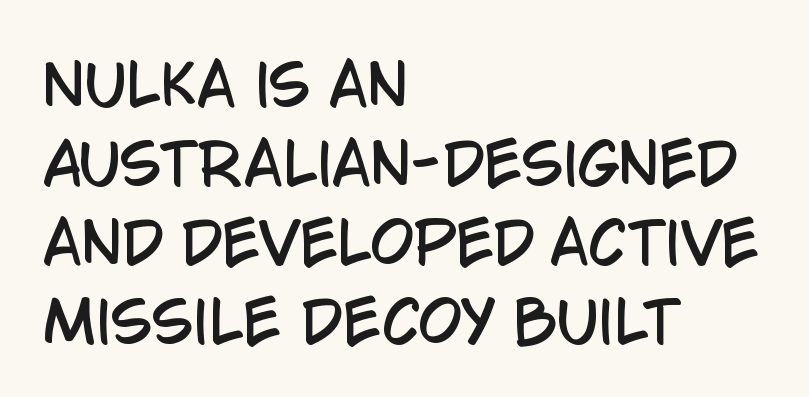
Q: Is the text italic (slanted)? A: No, it is upright.
Q: Is the typeface a serif or a sans-serif typeface? A: Sans-serif.
Q: Is the text underlined? A: No.
Q: How is the paragraph aligned? A: Left-aligned.
Q: Is the spacing between letters normal or unusually wide? A: Normal.
Q: Is the spacing between lines tight, normal or loose? A: Normal.
Q: Width (condensed, normal, or wide)? A: Condensed.
Q: Stroke contrast? A: Low.
Q: x-height? A: Large.
Q: Monospaced? A: No.
